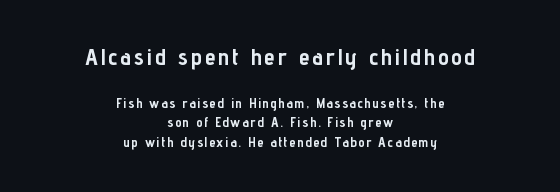
The image shows 24 px bold type, upright; set centered, normal line spacing (1.4x), not underlined; the first (top) block is 1.71x larger.
